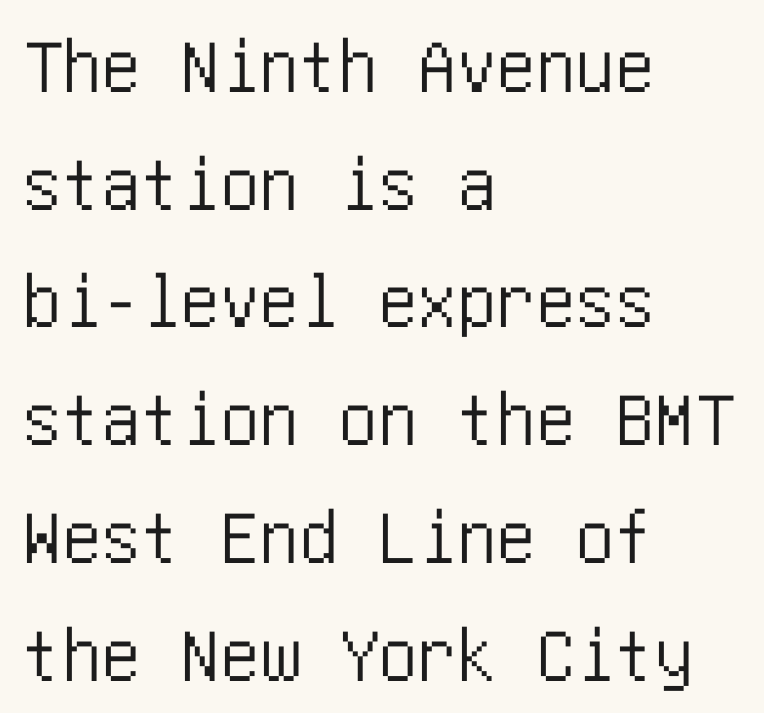
The image shows 79 px condensed sans-serif type, upright; set left-aligned, normal line spacing (1.49x), normal letter spacing, not underlined; low stroke contrast and a large x-height.
